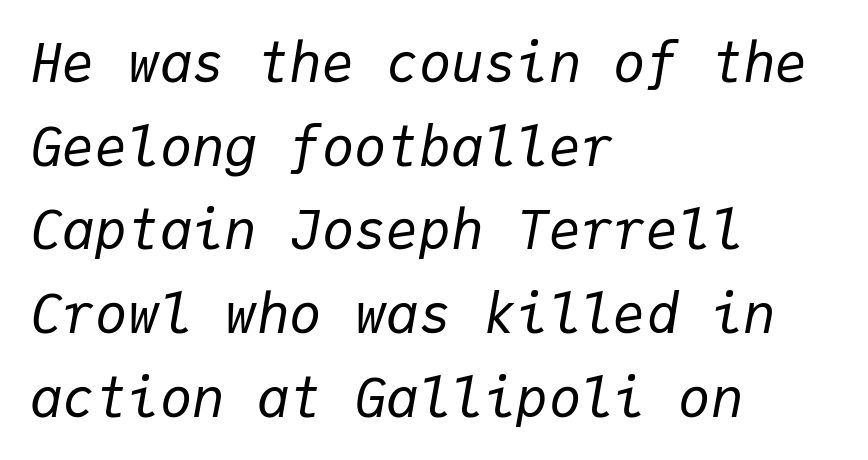
The image shows 54 px regular-weight type, italic (leaning right), monospaced; set left-aligned, normal line spacing (1.55x), normal letter spacing, not underlined; low stroke contrast and a medium x-height.
